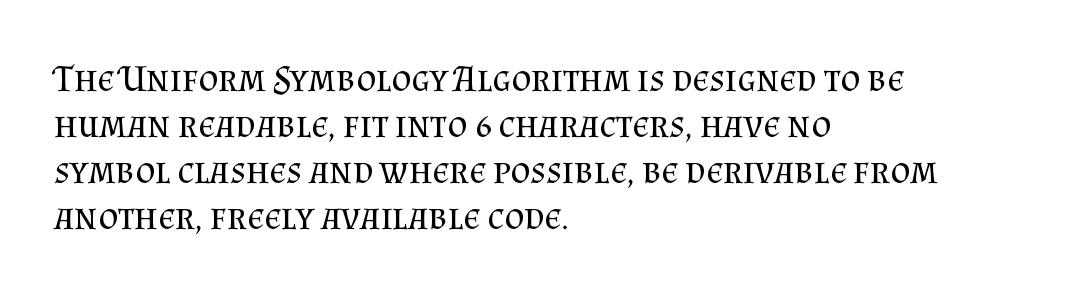
The image shows 38 px regular-weight serif type, upright; set left-aligned, line spacing 1.21x, normal letter spacing, not underlined; medium stroke contrast and a small x-height.
